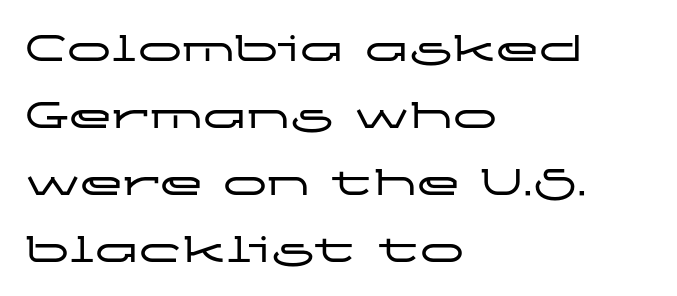
Q: Is the text italic (slanted)? A: No, it is upright.
Q: Is the typeface a serif or a sans-serif typeface? A: Sans-serif.
Q: Is the text underlined? A: No.
Q: How is the paragraph aligned? A: Left-aligned.
Q: Is the spacing between letters normal or unusually wide? A: Normal.
Q: Is the spacing between lines tight, normal or loose? A: Normal.
Q: Width (condensed, normal, or wide)? A: Wide.
Q: Stroke contrast? A: Low.
Q: x-height? A: Medium.
Q: Monospaced? A: No.
